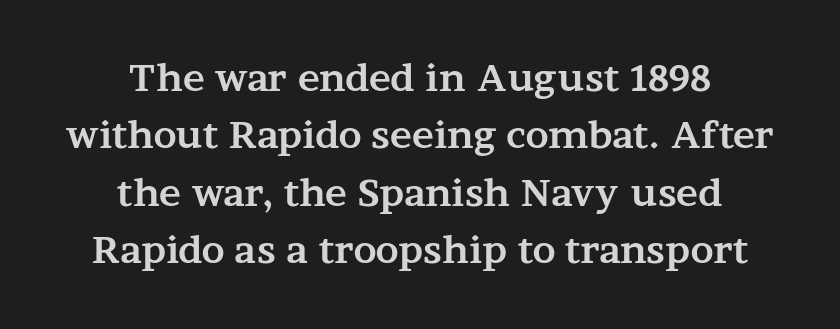
{"serif": "yes", "italic": "no", "bold": "yes", "weight": "bold", "width": "wide", "stroke_contrast": "medium", "x_height": "medium", "monospaced": "no", "underline": "no", "align": "center", "line_spacing": "normal", "line_spacing_ratio": 1.55, "letter_spacing": "normal", "letter_spacing_em": 0.0, "glyph_px": 37}
